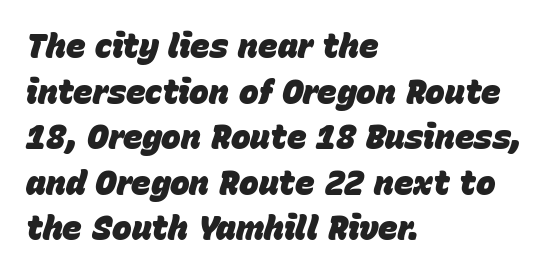
Q: Is the text bold? A: Yes.
Q: Is the text italic (slanted)? A: Yes, it leans right by about 15 degrees.
Q: Is the text underlined? A: No.
Q: How is the paragraph aligned? A: Left-aligned.
Q: Is the spacing between letters normal or unusually wide? A: Normal.
Q: Is the spacing between lines tight, normal or loose? A: Normal.
Q: Width (condensed, normal, or wide)? A: Normal.
Q: Stroke contrast? A: Low.
Q: x-height? A: Large.
Q: Monospaced? A: No.
